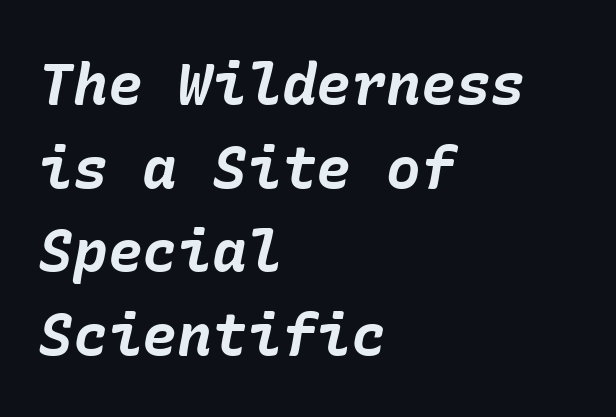
{"italic": "yes", "lean": "right", "slant_degrees": 10, "bold": "yes", "weight": "bold", "width": "normal", "stroke_contrast": "low", "x_height": "medium", "underline": "no", "align": "left", "line_spacing": "normal", "line_spacing_ratio": 1.44, "letter_spacing": "normal", "letter_spacing_em": 0.0, "glyph_px": 58}
